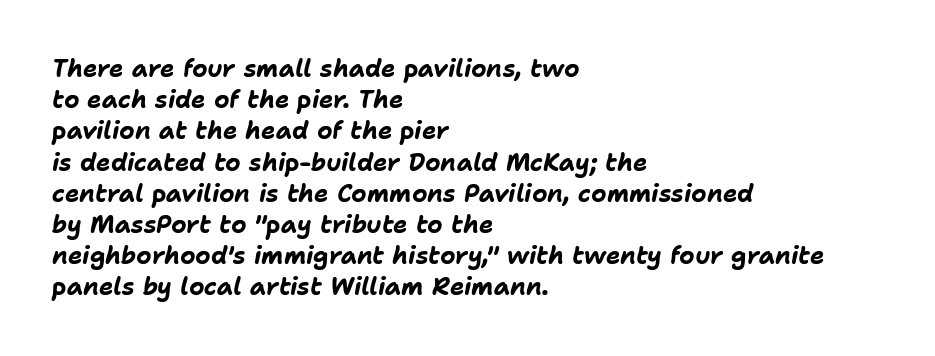
{"italic": "yes", "lean": "right", "slant_degrees": 11, "bold": "yes", "underline": "no", "align": "left", "line_spacing": "normal", "line_spacing_ratio": 1.3, "letter_spacing": "normal", "letter_spacing_em": 0.0, "glyph_px": 24}
